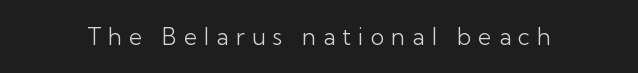
{"italic": "no", "bold": "no", "underline": "no", "letter_spacing": "wide", "letter_spacing_em": 0.31, "glyph_px": 23}
